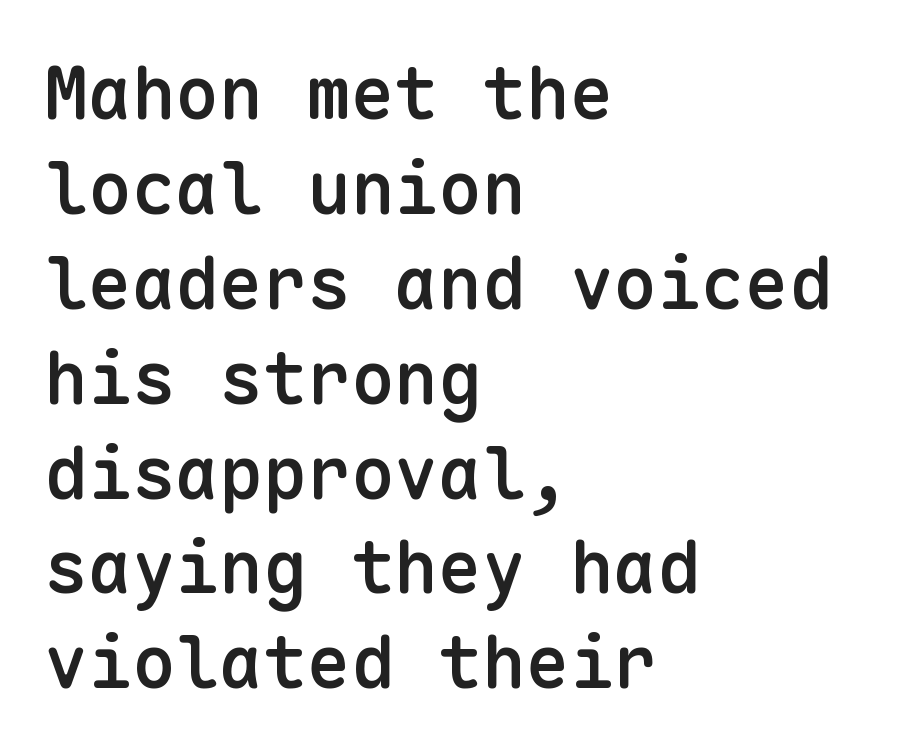
It's the straight-up-and-down kind of type. Nope, no serifs anywhere on these letters. The rendering uses a semibold face; strokes are thickened but not to full bold. How would I describe the line gaps? Plain and ordinary.
